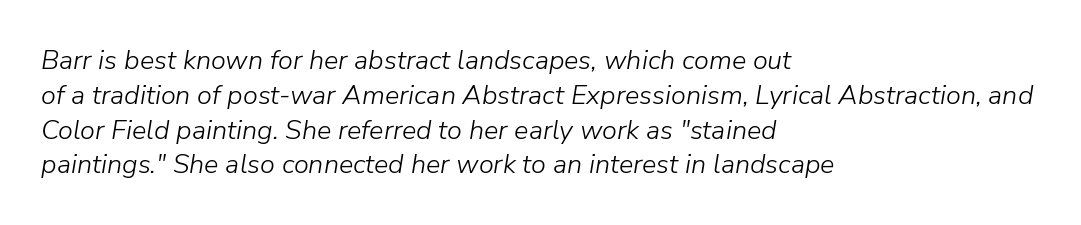
When letters slant like this, we call the style italic. What stands out about the letter spacing? Nothing — it is the standard amount. Honestly, the row spacing looks completely unremarkable. The typesetter chose a ragged-right arrangement here.
